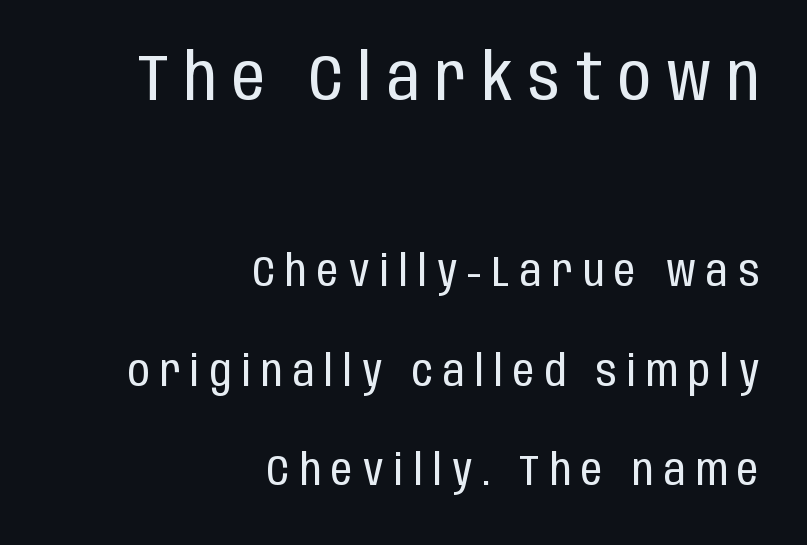
{"serif": "no", "italic": "no", "bold": "no", "weight": "regular", "width": "condensed", "stroke_contrast": "low", "x_height": "large", "monospaced": "no", "underline": "no", "align": "right", "line_spacing": "loose", "line_spacing_ratio": 2.32, "letter_spacing": "wide", "letter_spacing_em": 0.24, "larger_block": "first", "size_ratio": 1.51, "glyph_px": 65}
